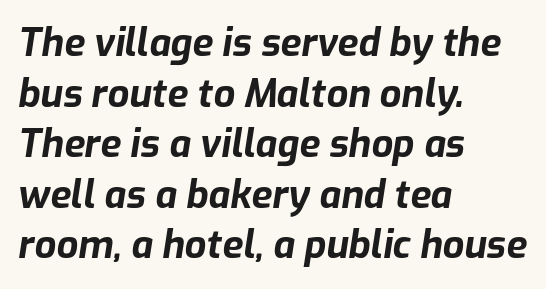
The image shows 38 px bold type, italic (leaning right); set left-aligned, normal line spacing (1.33x), normal letter spacing, not underlined; low stroke contrast and a medium x-height.
